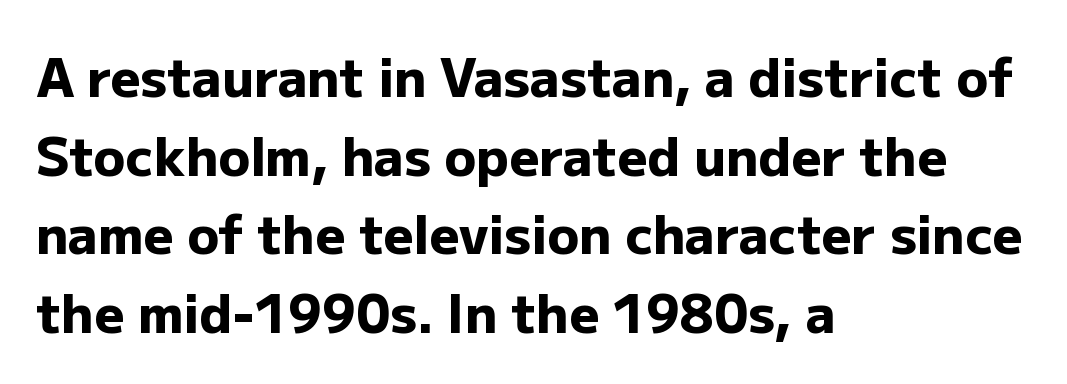
The image shows 52 px heavy sans-serif type, upright; set left-aligned, normal line spacing (1.51x), normal letter spacing, not underlined; low stroke contrast and a medium x-height.
